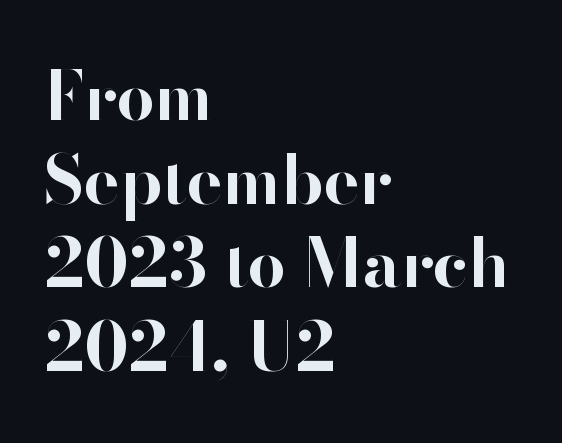
Every row of glyphs begins at an identical x-position on the left. Stroke terminals: plain, sans-serif. Notice how descenders clear the ascenders below comfortably — that's standard leading. Quick note: not italic, upright.
